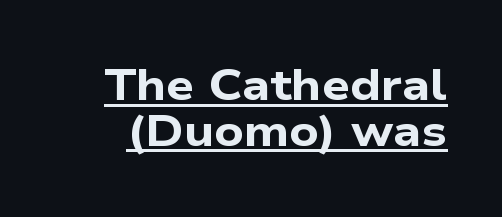
The image shows 44 px bold, wide sans-serif type; set tight line spacing (1.04x), normal letter spacing, underlined; low stroke contrast and a medium x-height.
